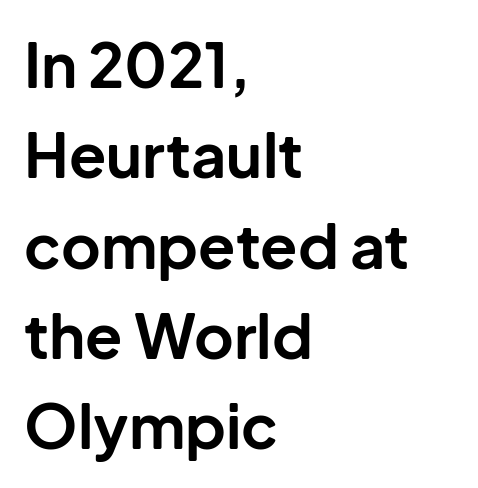
{"serif": "no", "italic": "no", "bold": "yes", "weight": "bold", "width": "normal", "stroke_contrast": "low", "x_height": "medium", "monospaced": "no", "underline": "no", "align": "left", "line_spacing": "normal", "line_spacing_ratio": 1.48, "letter_spacing": "normal", "letter_spacing_em": 0.0, "glyph_px": 61}
